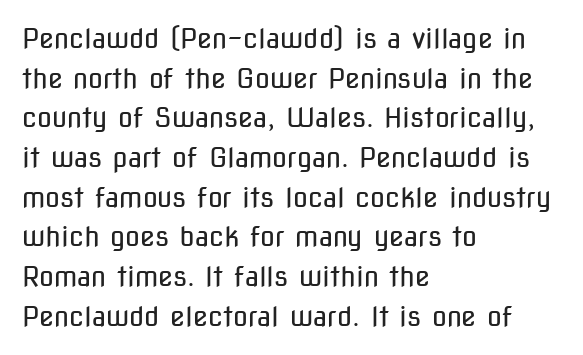
Q: Is the text bold? A: No.
Q: Is the text italic (slanted)? A: No, it is upright.
Q: Is the text underlined? A: No.
Q: How is the paragraph aligned? A: Left-aligned.
Q: Is the spacing between letters normal or unusually wide? A: Normal.
Q: Is the spacing between lines tight, normal or loose? A: Normal.
